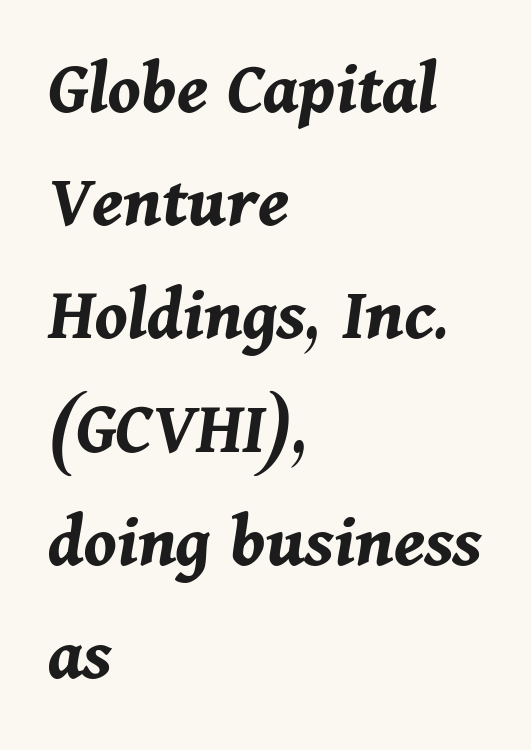
Q: Is the text bold? A: Yes.
Q: Is the text italic (slanted)? A: Yes, it leans right by about 11 degrees.
Q: Is the text underlined? A: No.
Q: How is the paragraph aligned? A: Left-aligned.
Q: Is the spacing between letters normal or unusually wide? A: Normal.
Q: Is the spacing between lines tight, normal or loose? A: Normal.
Q: Width (condensed, normal, or wide)? A: Normal.
Q: Stroke contrast? A: Medium.
Q: x-height? A: Medium.
Q: Monospaced? A: No.
